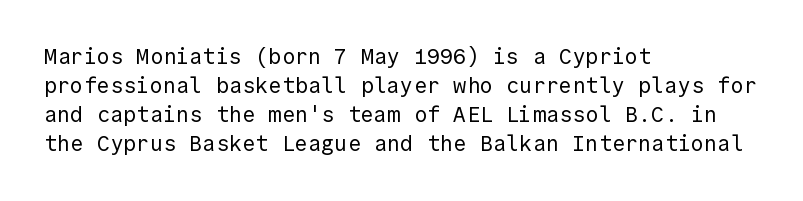
Tall strokes in this sample are plumb rather than angled. The passage shown has conventional tracking throughout. Every row of glyphs begins at an identical x-position on the left. A normal amount of white space separates one row of letters from the next. Type without underlining.
